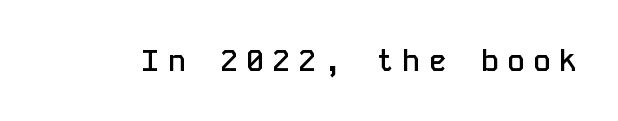
The image shows 30 px semibold sans-serif type, upright, monospaced; set unusually wide letter spacing (+0.27 em), not underlined; low stroke contrast and a medium x-height.
